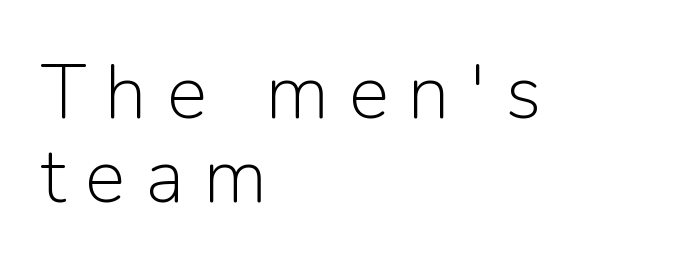
The image shows 76 px light sans-serif type, upright; set left-aligned, tight line spacing (1.1x), unusually wide letter spacing (+0.26 em), not underlined; low stroke contrast and a medium x-height.
